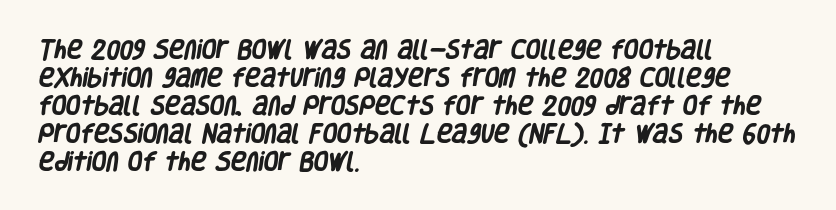
{"bold": "yes", "underline": "no", "align": "left", "line_spacing": "normal", "line_spacing_ratio": 1.33, "letter_spacing": "normal", "letter_spacing_em": 0.0, "glyph_px": 21}
